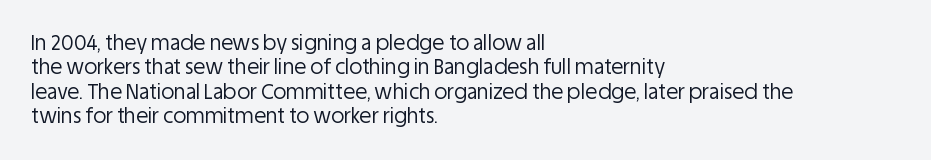
Q: Is the text bold? A: No.
Q: Is the text italic (slanted)? A: No, it is upright.
Q: Is the text underlined? A: No.
Q: How is the paragraph aligned? A: Left-aligned.
Q: Is the spacing between letters normal or unusually wide? A: Normal.
